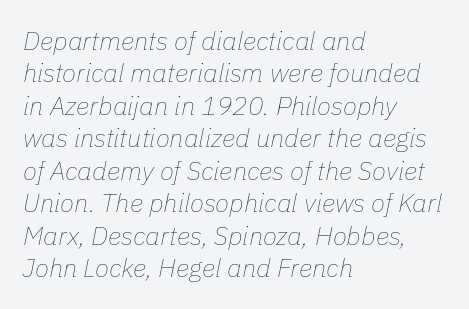
The passage shown is not bold in any degree. Compared with typical body copy, the letter spacing here is the same. The area under the type is left untouched. The designer left line spacing at the default. In terms of posture, this sample is oblique. Horizontally, the lines are justified to the leading edge only.
